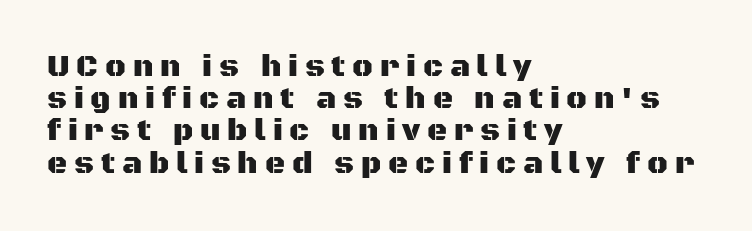
{"serif": "no", "italic": "no", "width": "normal", "stroke_contrast": "medium", "x_height": "large", "monospaced": "no", "underline": "no", "align": "left", "line_spacing": "tight", "line_spacing_ratio": 1.04, "letter_spacing": "wide", "letter_spacing_em": 0.22, "glyph_px": 31}
